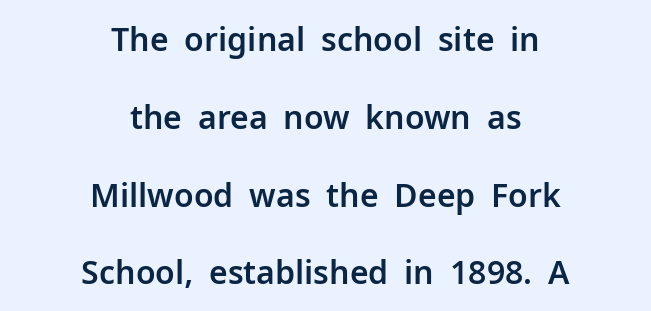
The image shows 32 px sans-serif type, upright; set centered, loose line spacing (2.43x), normal letter spacing, not underlined; low stroke contrast and a medium x-height.
